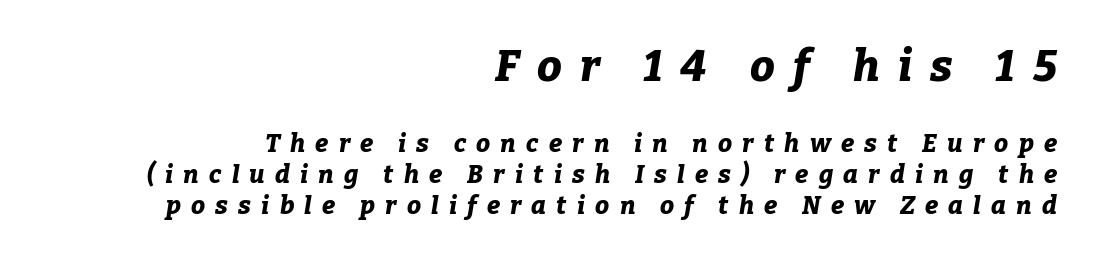
The letters are spread apart with noticeably loose tracking. This sample has the flowing, uneven cadence of proportional lettering. Is the lower block the larger one? No — the upper block carries the bigger type. All the whitespace from short lines collects on the left.
